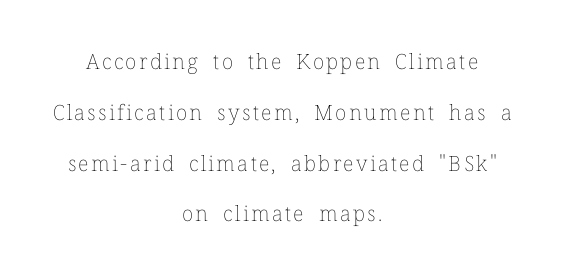
{"italic": "no", "bold": "no", "underline": "no", "align": "center", "line_spacing": "loose", "line_spacing_ratio": 2.42, "glyph_px": 21}
